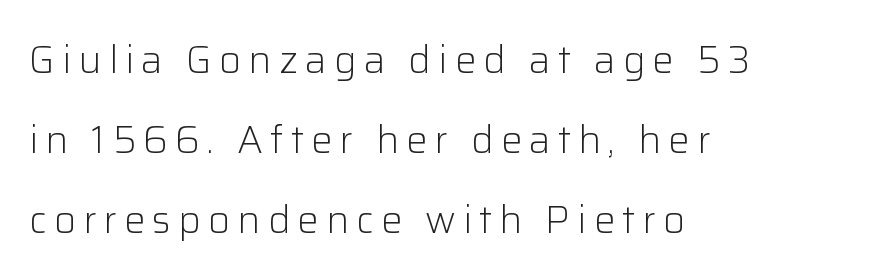
The image shows 38 px light sans-serif type, upright; set left-aligned, loose line spacing (2.1x), not underlined; low stroke contrast and a medium x-height.
